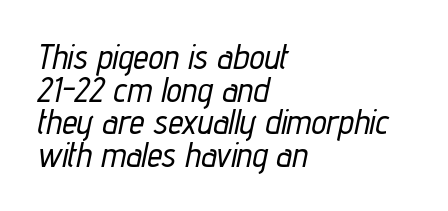
{"italic": "yes", "lean": "right", "slant_degrees": 12, "width": "condensed", "stroke_contrast": "low", "x_height": "medium", "monospaced": "no", "underline": "no", "align": "left", "line_spacing": "tight", "line_spacing_ratio": 0.96, "letter_spacing": "normal", "letter_spacing_em": 0.0, "glyph_px": 34}
